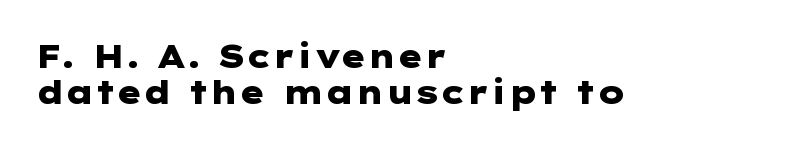
Q: Is the text bold? A: Yes.
Q: Is the text italic (slanted)? A: No, it is upright.
Q: Is the typeface a serif or a sans-serif typeface? A: Sans-serif.
Q: Is the text underlined? A: No.
Q: How is the paragraph aligned? A: Left-aligned.
Q: Is the spacing between letters normal or unusually wide? A: Normal.
Q: Is the spacing between lines tight, normal or loose? A: Tight.
Q: Width (condensed, normal, or wide)? A: Wide.
Q: Stroke contrast? A: Low.
Q: x-height? A: Medium.
